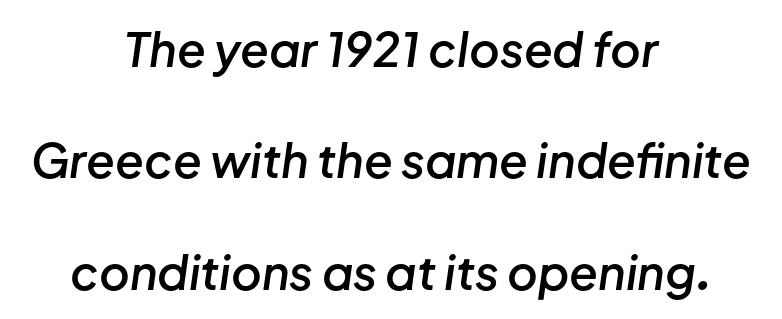
The image shows 47 px semibold type, italic (leaning right); set centered, loose line spacing (2.37x), normal letter spacing, not underlined; low stroke contrast and a medium x-height.
